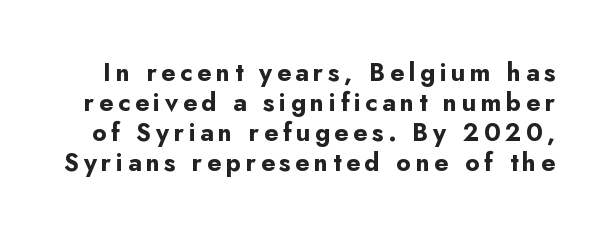
{"italic": "no", "bold": "yes", "underline": "no", "line_spacing_ratio": 1.2, "glyph_px": 25}
